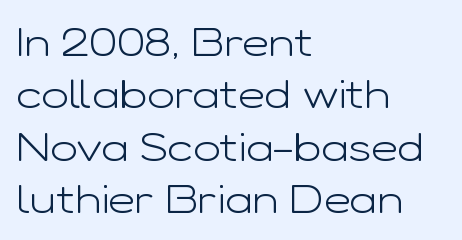
{"serif": "no", "italic": "no", "bold": "no", "weight": "light", "width": "wide", "stroke_contrast": "low", "x_height": "medium", "monospaced": "no", "underline": "no", "align": "left", "line_spacing": "normal", "line_spacing_ratio": 1.28, "letter_spacing": "normal", "letter_spacing_em": 0.0, "glyph_px": 41}
